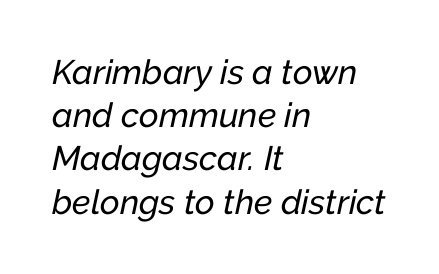
The image shows 34 px text type, italic (leaning right); set left-aligned, normal line spacing (1.27x), normal letter spacing, not underlined; low stroke contrast and a medium x-height.
